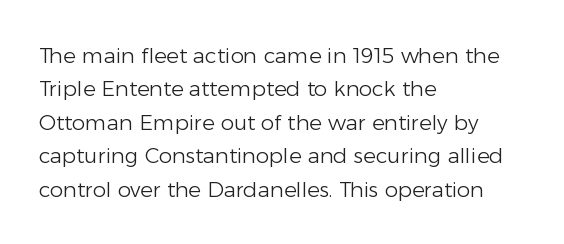
The image shows 21 px text type, upright; set left-aligned, normal line spacing (1.59x), normal letter spacing, not underlined.
